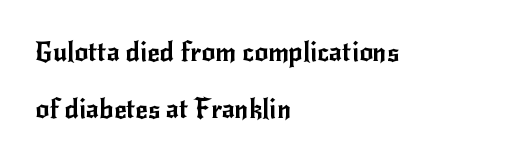
The image shows 27 px text type, upright; set left-aligned, loose line spacing (2.12x), normal letter spacing, not underlined.
